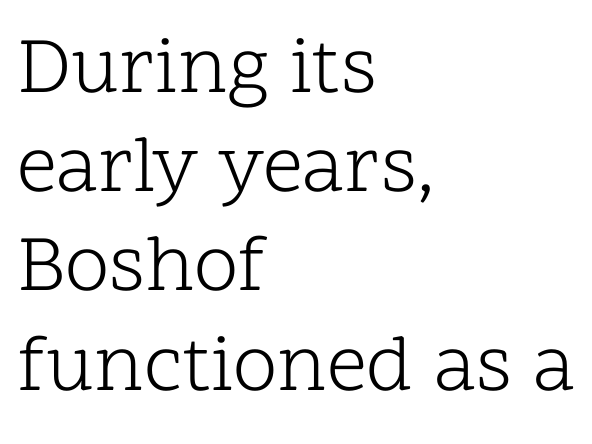
The face used here is proportionally spaced, like ordinary book or web type. Caption: multi-line text, flush left, ragged right. Lines of text with bare space underneath. The gaps between neighbouring characters are ordinary and unremarkable. The letters stand straight up with perfectly vertical stems.
